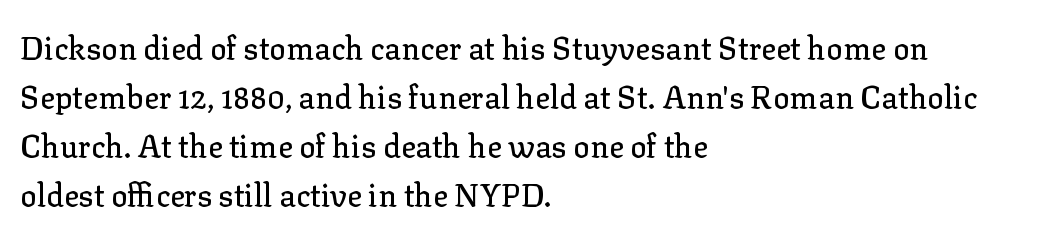
Q: Is the text italic (slanted)? A: No, it is upright.
Q: Is the typeface a serif or a sans-serif typeface? A: Serif.
Q: Is the text underlined? A: No.
Q: How is the paragraph aligned? A: Left-aligned.
Q: Is the spacing between letters normal or unusually wide? A: Normal.
Q: Is the spacing between lines tight, normal or loose? A: Normal.
Q: Width (condensed, normal, or wide)? A: Normal.
Q: Stroke contrast? A: Low.
Q: x-height? A: Medium.
Q: Monospaced? A: No.
